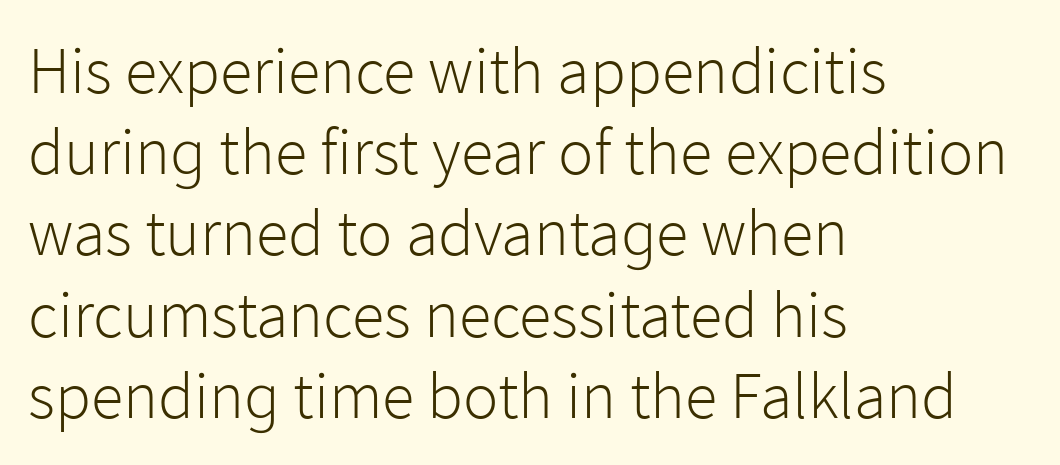
Q: Is the text bold? A: No.
Q: Is the text italic (slanted)? A: No, it is upright.
Q: Is the typeface a serif or a sans-serif typeface? A: Sans-serif.
Q: Is the text underlined? A: No.
Q: How is the paragraph aligned? A: Left-aligned.
Q: Is the spacing between letters normal or unusually wide? A: Normal.
Q: Width (condensed, normal, or wide)? A: Normal.
Q: Stroke contrast? A: Low.
Q: x-height? A: Medium.
Q: Monospaced? A: No.
